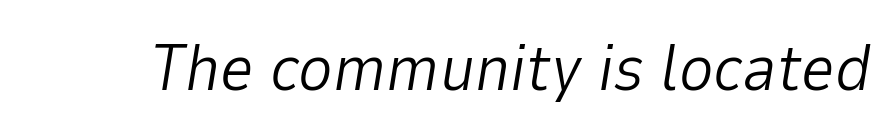
Compared with typical body copy, the letter spacing here is the same. This sample uses an oblique cut, with every glyph tilted off the vertical. A quiet, ordinary-to-light weight characterises the typeface. Here the designer chose a conventional face with non-uniform glyph widths. Check the space under the baseline: it is left empty.
